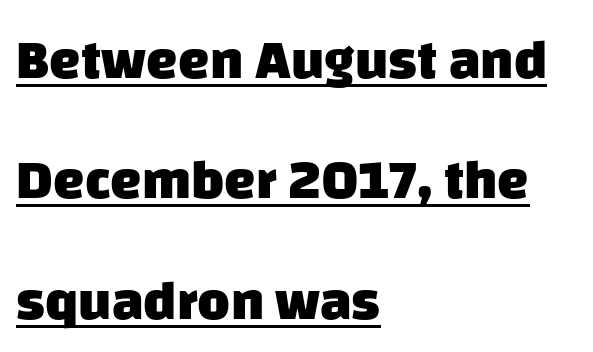
Q: Is the text bold? A: Yes.
Q: Is the typeface a serif or a sans-serif typeface? A: Sans-serif.
Q: Is the text underlined? A: Yes.
Q: How is the paragraph aligned? A: Left-aligned.
Q: Is the spacing between letters normal or unusually wide? A: Normal.
Q: Is the spacing between lines tight, normal or loose? A: Loose.
Q: Width (condensed, normal, or wide)? A: Normal.
Q: Stroke contrast? A: Low.
Q: x-height? A: Large.
Q: Monospaced? A: No.
